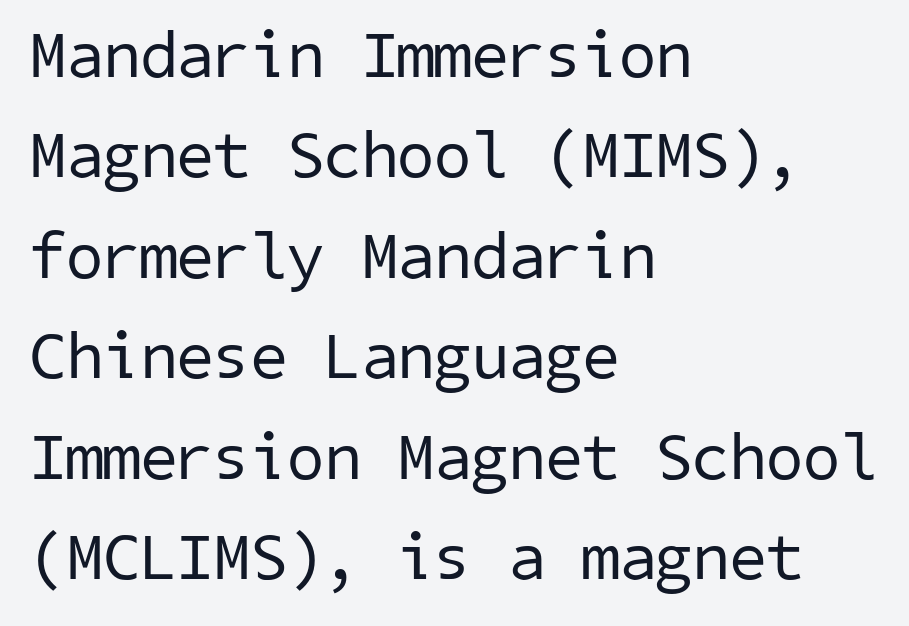
{"serif": "no", "bold": "no", "weight": "regular", "width": "normal", "stroke_contrast": "low", "x_height": "medium", "underline": "no", "align": "left", "line_spacing": "normal", "line_spacing_ratio": 1.5, "letter_spacing": "normal", "letter_spacing_em": 0.0, "glyph_px": 67}
